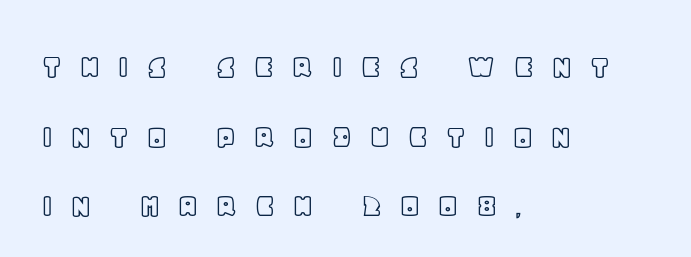
There is plenty of visible air inserted between adjacent glyphs. If you drew a line through each stem, it would be perfectly vertical. Vertically, the passage feels expansive, rows floating well apart. Character widths vary here, with narrow letters taking less room than wide ones.
